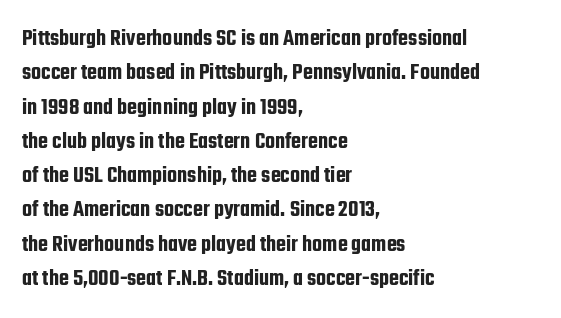
{"italic": "no", "underline": "no", "align": "left", "line_spacing": "normal", "line_spacing_ratio": 1.49, "letter_spacing": "normal", "letter_spacing_em": 0.0, "glyph_px": 23}
